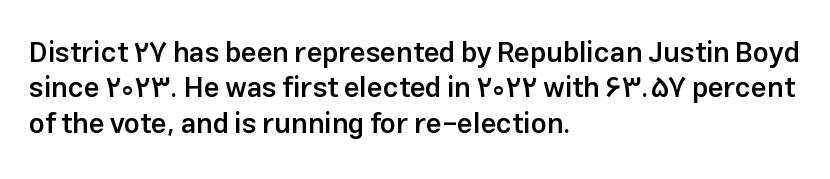
The image shows 28 px semibold sans-serif type, upright; set left-aligned, normal line spacing (1.26x), normal letter spacing, not underlined; low stroke contrast and a medium x-height.
